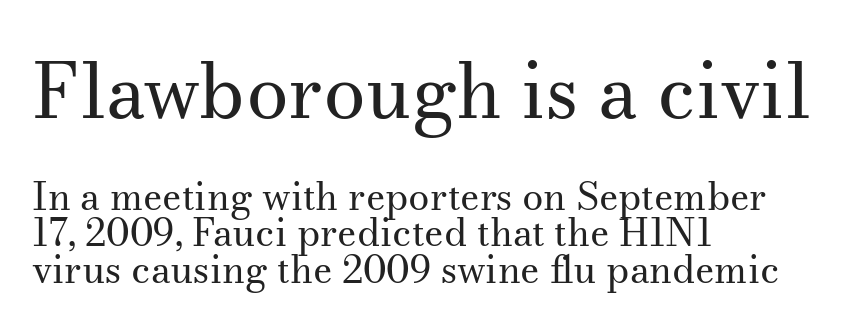
Q: Is the text bold? A: No.
Q: Is the text italic (slanted)? A: No, it is upright.
Q: Is the typeface a serif or a sans-serif typeface? A: Serif.
Q: Is the text underlined? A: No.
Q: How is the paragraph aligned? A: Left-aligned.
Q: Is the spacing between letters normal or unusually wide? A: Normal.
Q: Is the spacing between lines tight, normal or loose? A: Tight.
Q: Which block of text is set in a larger size, the first (top) or the second (bottom)? A: The first (top) one.
Q: Width (condensed, normal, or wide)? A: Normal.
Q: Stroke contrast? A: Medium.
Q: x-height? A: Small.
Q: Monospaced? A: No.
